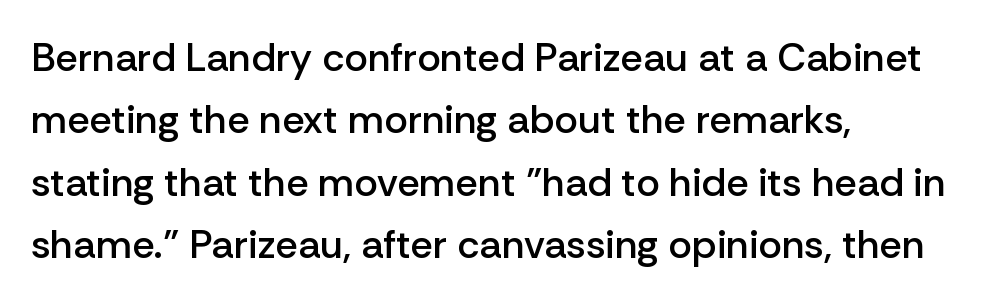
The image shows 40 px semibold sans-serif type, upright; set left-aligned, normal line spacing (1.56x), normal letter spacing, not underlined; low stroke contrast and a medium x-height.
